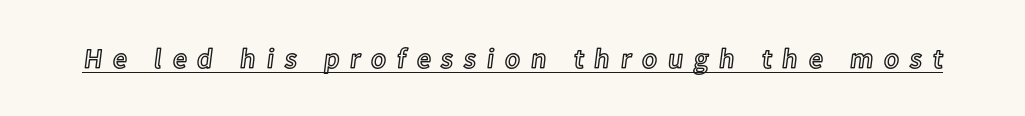
{"width": "normal", "x_height": "medium", "monospaced": "no", "underline": "yes", "letter_spacing": "wide", "letter_spacing_em": 0.38, "glyph_px": 28}
